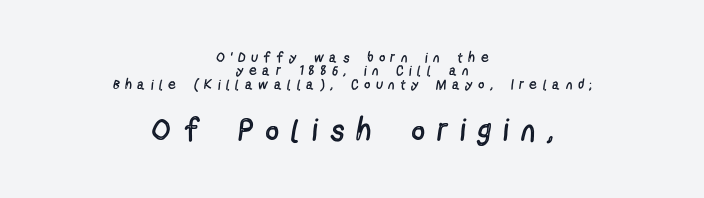
The image shows 31 px regular-weight, condensed sans-serif type; set centered, tight line spacing (0.96x), unusually wide letter spacing (+0.45 em), not underlined; the second (bottom) block is 2.21x larger; a medium x-height.
